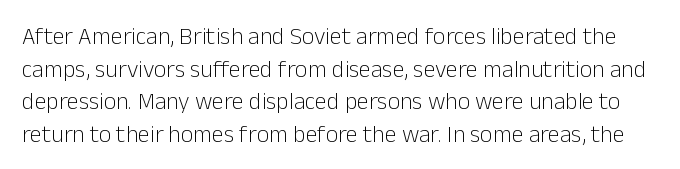
Lines of text with bare space underneath. The letters look calm and open, with moderate or lighter stems. There is no visible air inserted between adjacent glyphs. Italic? Not at all — the glyphs are vertical. Compared with typical paragraphs, the rows here are spaced about the same.
